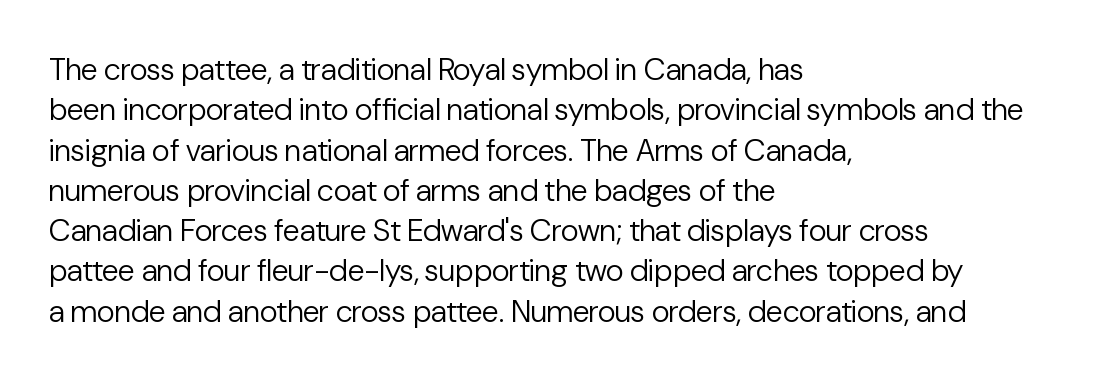
The image shows 31 px regular-weight sans-serif type, upright; set left-aligned, normal line spacing (1.3x), normal letter spacing, not underlined; low stroke contrast and a medium x-height.
